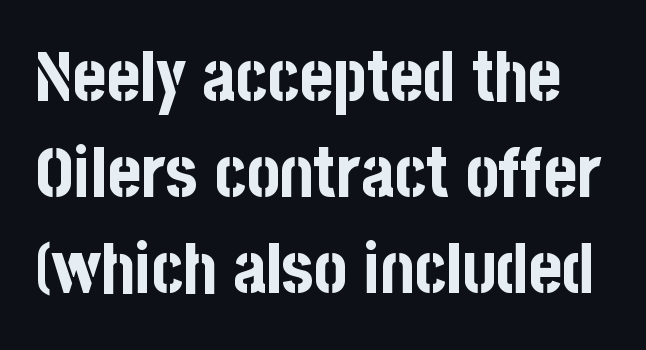
The image shows 70 px bold, condensed sans-serif type, upright; set normal line spacing (1.37x), normal letter spacing, not underlined; low stroke contrast and a large x-height.
